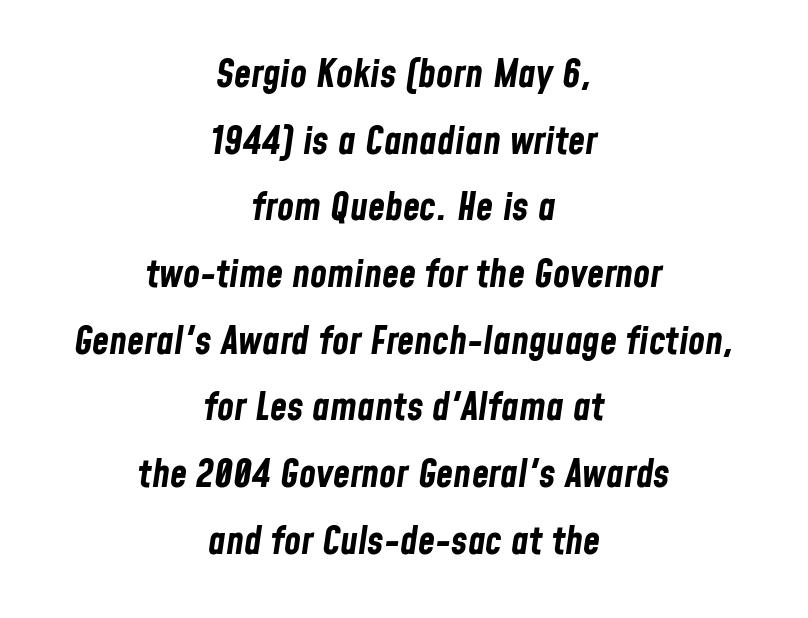
Q: Is the text bold? A: Yes.
Q: Is the text italic (slanted)? A: Yes, it leans right by about 8 degrees.
Q: Is the text underlined? A: No.
Q: How is the paragraph aligned? A: Centered.
Q: Is the spacing between letters normal or unusually wide? A: Normal.
Q: Width (condensed, normal, or wide)? A: Condensed.
Q: Stroke contrast? A: Low.
Q: x-height? A: Medium.
Q: Monospaced? A: No.
